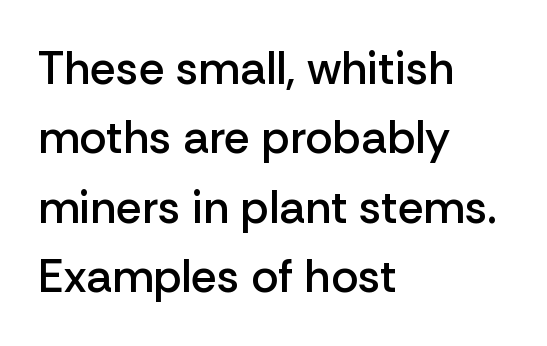
{"serif": "no", "italic": "no", "bold": "semi", "weight": "semibold", "width": "normal", "stroke_contrast": "low", "x_height": "medium", "monospaced": "no", "underline": "no", "align": "left", "line_spacing": "normal", "line_spacing_ratio": 1.51, "letter_spacing": "normal", "letter_spacing_em": 0.0, "glyph_px": 46}
